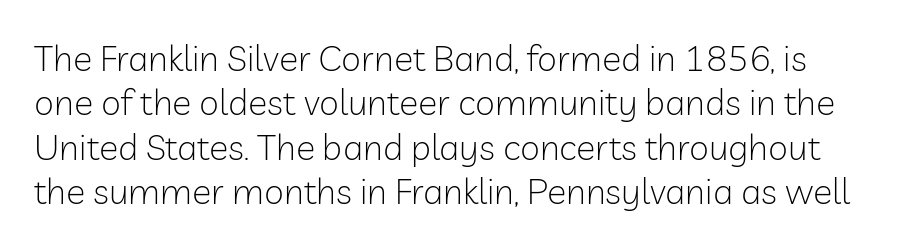
Q: Is the text bold? A: No.
Q: Is the text italic (slanted)? A: No, it is upright.
Q: Is the typeface a serif or a sans-serif typeface? A: Sans-serif.
Q: Is the text underlined? A: No.
Q: Is the spacing between letters normal or unusually wide? A: Normal.
Q: Width (condensed, normal, or wide)? A: Normal.
Q: Stroke contrast? A: Low.
Q: x-height? A: Medium.
Q: Monospaced? A: No.
